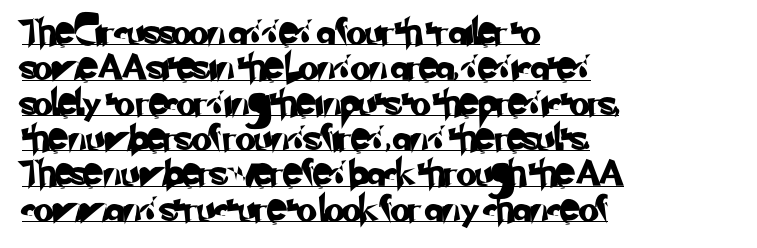
The image shows 26 px text type; set left-aligned, normal line spacing (1.36x), normal letter spacing, underlined.
